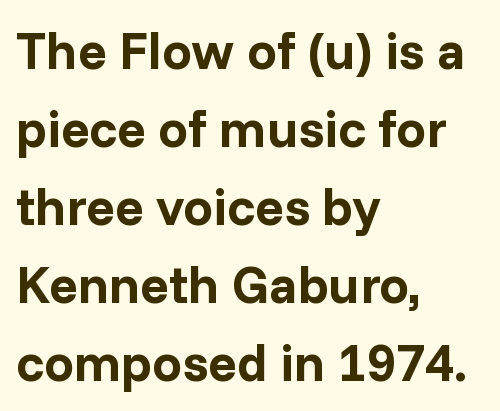
Q: Is the text bold? A: Yes.
Q: Is the text italic (slanted)? A: No, it is upright.
Q: Is the typeface a serif or a sans-serif typeface? A: Sans-serif.
Q: Is the text underlined? A: No.
Q: How is the paragraph aligned? A: Left-aligned.
Q: Is the spacing between letters normal or unusually wide? A: Normal.
Q: Is the spacing between lines tight, normal or loose? A: Normal.
Q: Width (condensed, normal, or wide)? A: Normal.
Q: Stroke contrast? A: Low.
Q: x-height? A: Medium.
Q: Monospaced? A: No.
